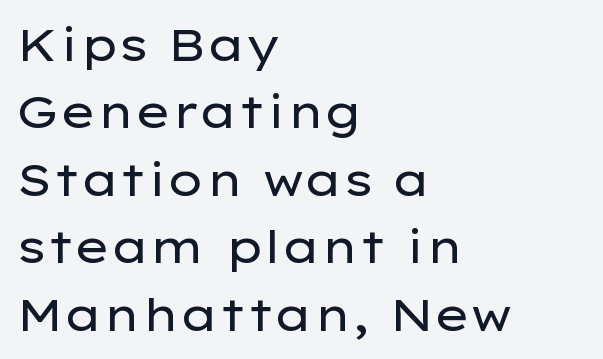
The image shows 45 px regular-weight, wide sans-serif type, upright; set left-aligned, normal line spacing (1.5x), normal letter spacing, not underlined; low stroke contrast and a medium x-height.
